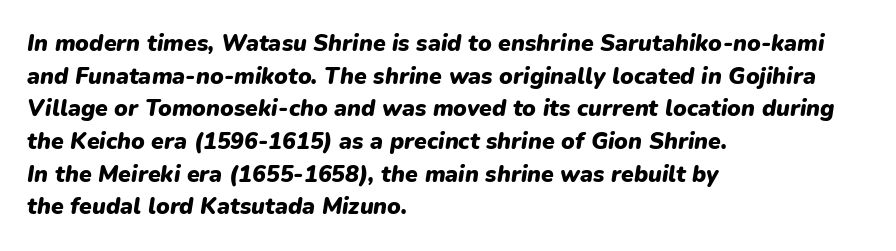
The rendering keeps characters at their native spacing. Plenty of ink on the page — the face is bold. Style check: oblique. Type without underlining. Leading matches the norm, producing a regular column. Caption: multi-line text, flush left, ragged right.
